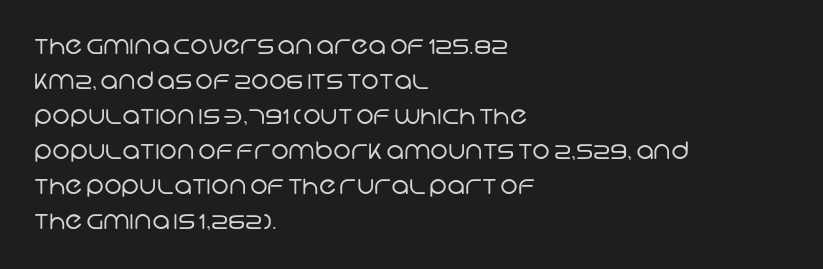
Underline: absent. The font sits on the lighter half of the weight spectrum, regular included. Regarding leading, the lines here are spaced in the standard way. Standard letterfit; no display-style spreading of the glyphs. Teacher's note: observe the even left margin — that is flush-left alignment.
